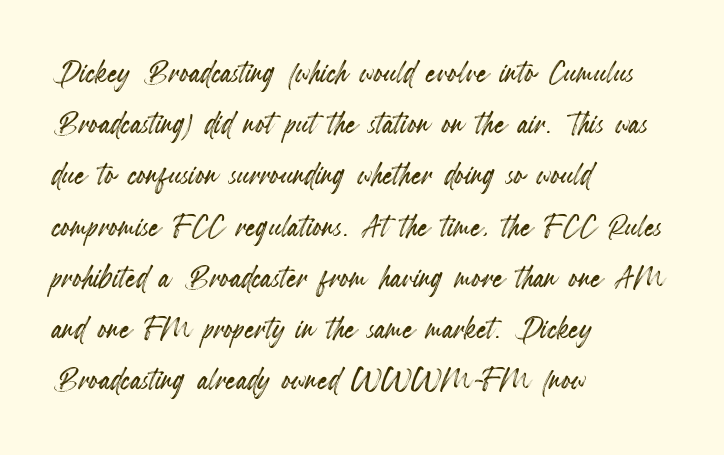
The passage shown is typed in a proportional face where columns would drift. Leading: standard. The string is rendered with underlining switched off. These lines are set flush left with a ragged right edge.
